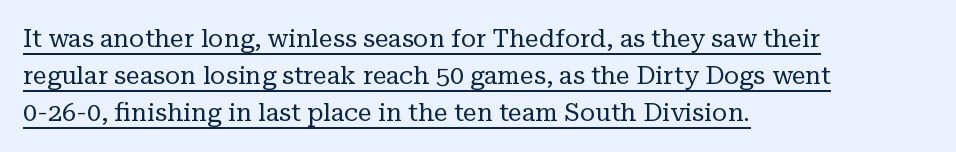
Nothing heavy about these letters — not bold at all. Each word holds together tightly as a unit, with standard inter-letter gaps. Is there any slant? The stems are plumb. This rendering features underlined lettering.
